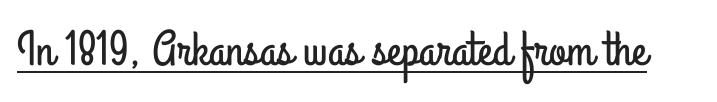
{"serif": "no", "italic": "no", "width": "condensed", "stroke_contrast": "low", "x_height": "small", "monospaced": "no", "underline": "yes", "letter_spacing": "normal", "letter_spacing_em": 0.0, "glyph_px": 49}
